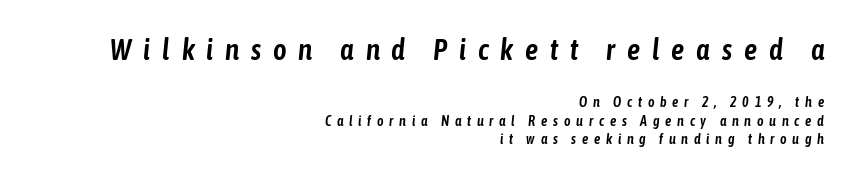
Honestly, the letter spacing is so wide it's the main thing you notice. The zone under the glyphs is completely vacant. Is there much room between lines? A standard amount, neither cramped nor airy. This sample is right-justified, so line beginnings fall wherever the words allow.
